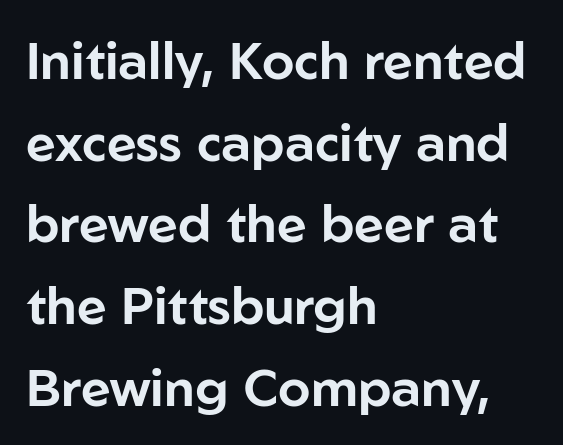
{"serif": "no", "italic": "no", "width": "normal", "stroke_contrast": "low", "x_height": "medium", "monospaced": "no", "underline": "no", "align": "left", "line_spacing": "normal", "line_spacing_ratio": 1.57, "letter_spacing": "normal", "letter_spacing_em": 0.0, "glyph_px": 52}
